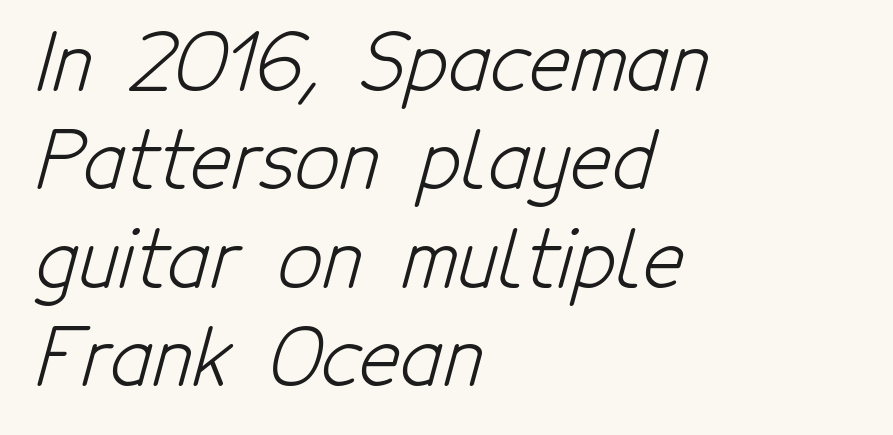
Q: Is the text bold? A: No.
Q: Is the typeface a serif or a sans-serif typeface? A: Sans-serif.
Q: Is the text underlined? A: No.
Q: How is the paragraph aligned? A: Left-aligned.
Q: Is the spacing between letters normal or unusually wide? A: Normal.
Q: Is the spacing between lines tight, normal or loose? A: Normal.
Q: Width (condensed, normal, or wide)? A: Condensed.
Q: Stroke contrast? A: Low.
Q: x-height? A: Medium.
Q: Monospaced? A: No.
